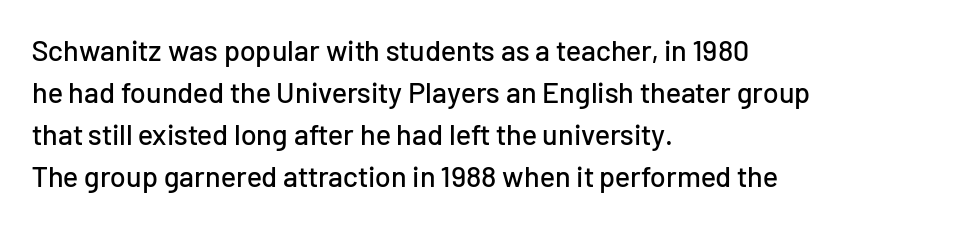
Glance below the letters and you will spot only blank space. This sample keeps an unexceptional amount of space between lines. The letters sit at their default tracking, neither squeezed nor spread. Serif or sans? Sans — the stroke terminals are bare. Varying glyph widths throughout — classic text-font behaviour. The font's upright variant was chosen for this text.
